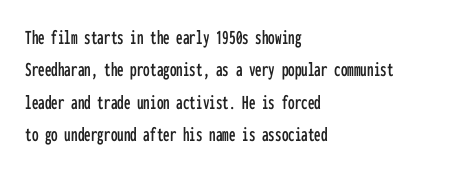
The image shows 21 px text type, upright; set left-aligned, normal line spacing (1.54x), normal letter spacing, not underlined.
